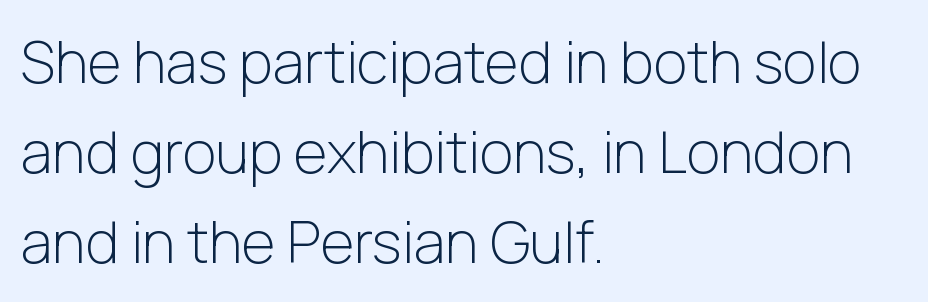
Notice how the passage keeps a crisp vertical edge on the left only. In terms of letterspacing, this is plain default setting. The strip under each line holds only bare page. Each new line begins a customary step beneath the previous one.
